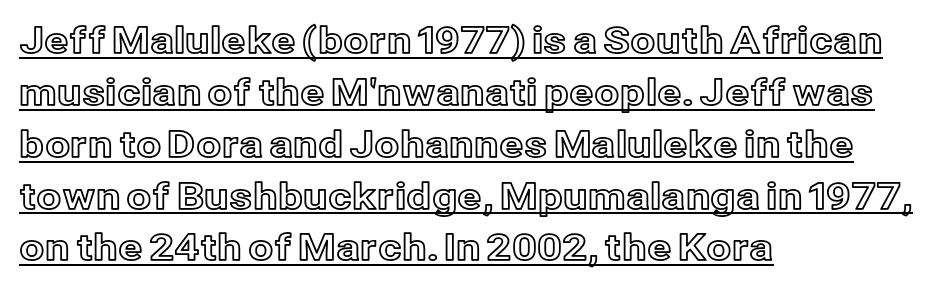
The image shows 36 px text type, upright; set left-aligned, normal line spacing (1.44x), normal letter spacing, underlined; a medium x-height.
